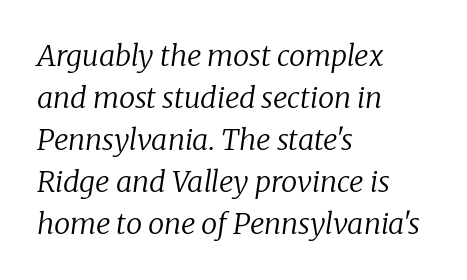
The image shows 29 px regular-weight serif type, italic (leaning right); set left-aligned, normal line spacing (1.45x), normal letter spacing, not underlined; low stroke contrast and a medium x-height.
